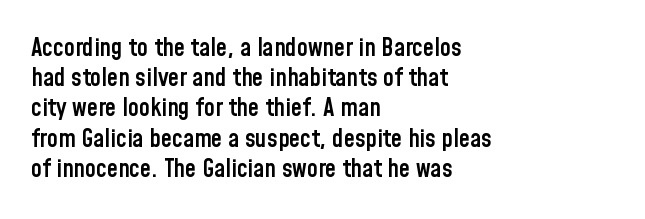
{"italic": "no", "bold": "semi", "underline": "no", "align": "left", "line_spacing_ratio": 1.21, "letter_spacing": "normal", "letter_spacing_em": 0.0, "glyph_px": 25}
